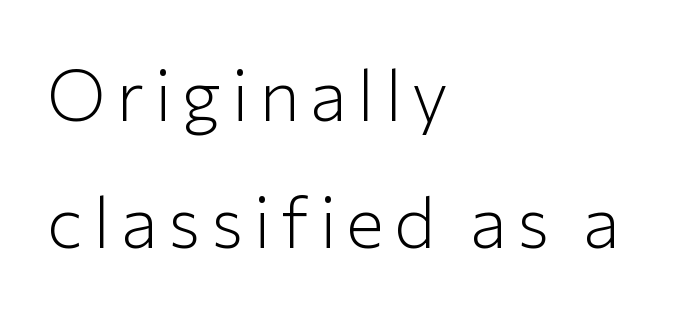
The weight would be labelled regular, book, light, or lighter still. Check under the words: just untouched page. You can tell it's not italic because the verticals are truly vertical. Character widths vary here, with narrow letters taking less room than wide ones. Teacher's note: observe the even left margin — that is flush-left alignment.
